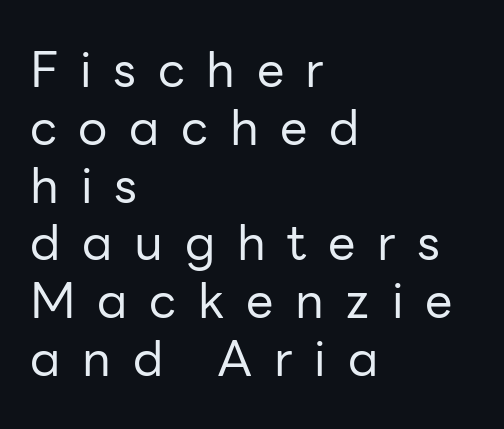
Q: Is the text bold? A: No.
Q: Is the text italic (slanted)? A: No, it is upright.
Q: Is the typeface a serif or a sans-serif typeface? A: Sans-serif.
Q: Is the text underlined? A: No.
Q: How is the paragraph aligned? A: Left-aligned.
Q: Is the spacing between letters normal or unusually wide? A: Unusually wide.
Q: Width (condensed, normal, or wide)? A: Normal.
Q: Stroke contrast? A: Low.
Q: x-height? A: Medium.
Q: Monospaced? A: No.
